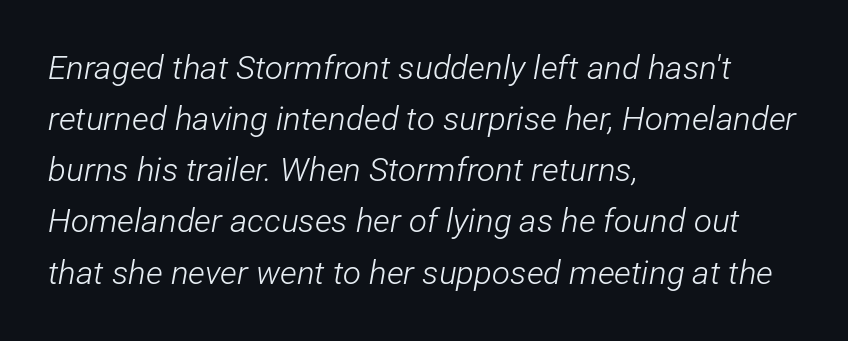
Reading down the column, the eye jumps a familiar distance to each next line. Alignment: flush left. The rendering applies a slant to the glyphs. Heft: none added — not bold.
